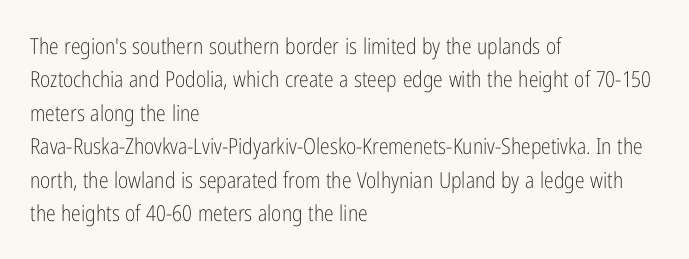
The image shows 22 px text type, upright; set left-aligned, normal line spacing (1.52x), normal letter spacing, not underlined.
